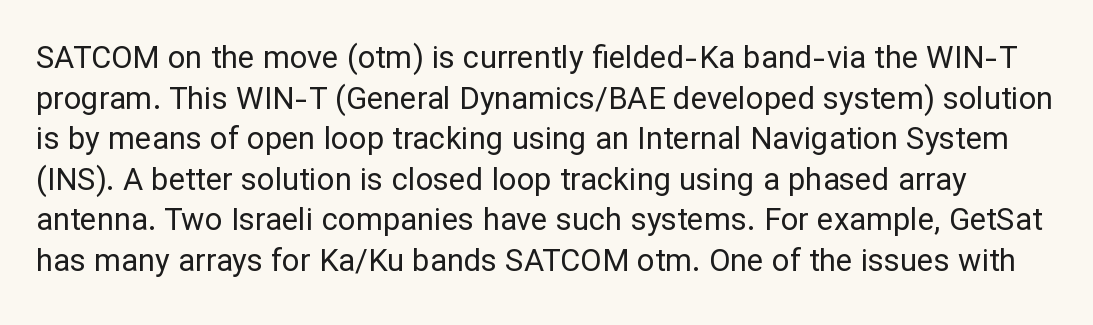
Q: Is the text bold? A: No.
Q: Is the text italic (slanted)? A: No, it is upright.
Q: Is the typeface a serif or a sans-serif typeface? A: Sans-serif.
Q: Is the text underlined? A: No.
Q: Is the spacing between letters normal or unusually wide? A: Normal.
Q: Is the spacing between lines tight, normal or loose? A: Normal.
Q: Width (condensed, normal, or wide)? A: Normal.
Q: Stroke contrast? A: Low.
Q: x-height? A: Medium.
Q: Monospaced? A: No.
